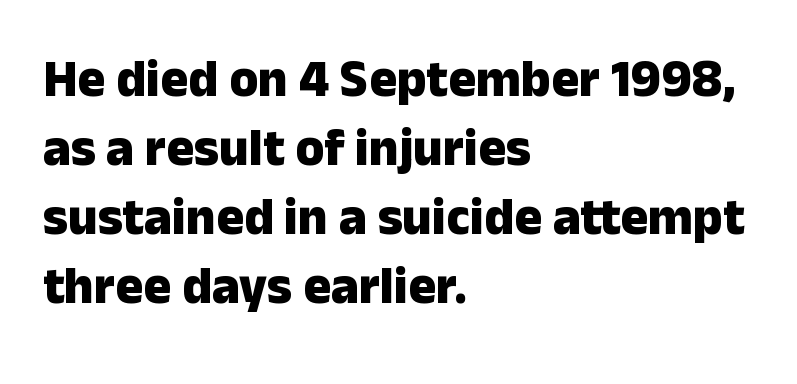
Leftover space on each line is placed entirely after the last word. The designer left line spacing at the default. Every stem runs plumb, perpendicular to the baseline. The letters advance in unequal steps, a hallmark of proportional type. This rendering features lettering with no underline.
